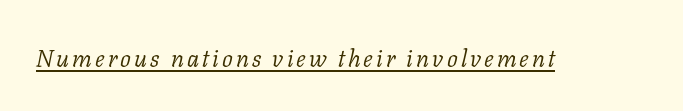
The image shows 24 px text type, italic (leaning right); set underlined.
